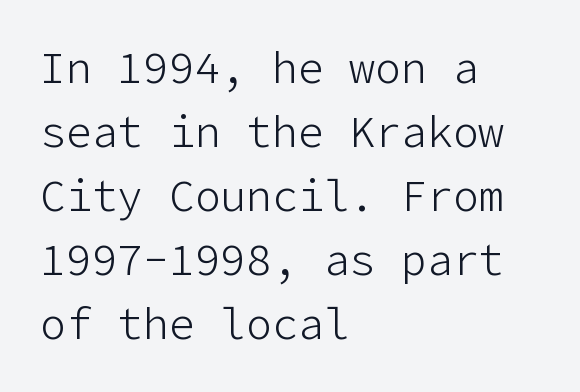
Q: Is the text bold? A: No.
Q: Is the text italic (slanted)? A: No, it is upright.
Q: Is the typeface a serif or a sans-serif typeface? A: Sans-serif.
Q: Is the text underlined? A: No.
Q: How is the paragraph aligned? A: Left-aligned.
Q: Is the spacing between letters normal or unusually wide? A: Normal.
Q: Is the spacing between lines tight, normal or loose? A: Normal.
Q: Width (condensed, normal, or wide)? A: Normal.
Q: Stroke contrast? A: Low.
Q: x-height? A: Medium.
